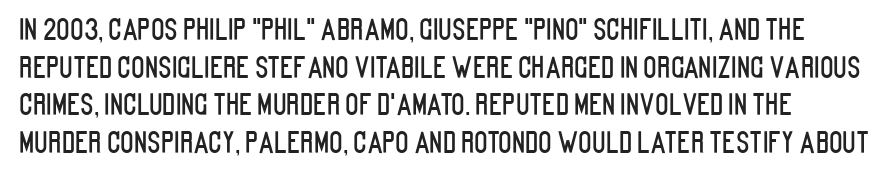
{"serif": "no", "italic": "no", "width": "condensed", "stroke_contrast": "low", "x_height": "large", "monospaced": "no", "underline": "no", "line_spacing": "normal", "line_spacing_ratio": 1.34, "letter_spacing": "normal", "letter_spacing_em": 0.0, "glyph_px": 28}
